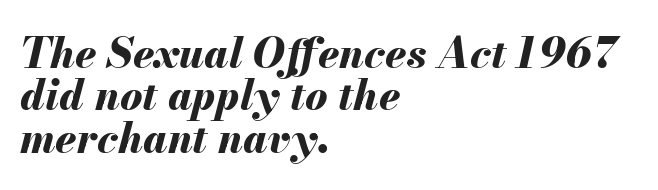
Q: Is the text bold? A: Yes.
Q: Is the text italic (slanted)? A: Yes, it leans right by about 13 degrees.
Q: Is the text underlined? A: No.
Q: How is the paragraph aligned? A: Left-aligned.
Q: Is the spacing between letters normal or unusually wide? A: Normal.
Q: Is the spacing between lines tight, normal or loose? A: Tight.
Q: Width (condensed, normal, or wide)? A: Normal.
Q: Stroke contrast? A: Medium.
Q: x-height? A: Small.
Q: Monospaced? A: No.
